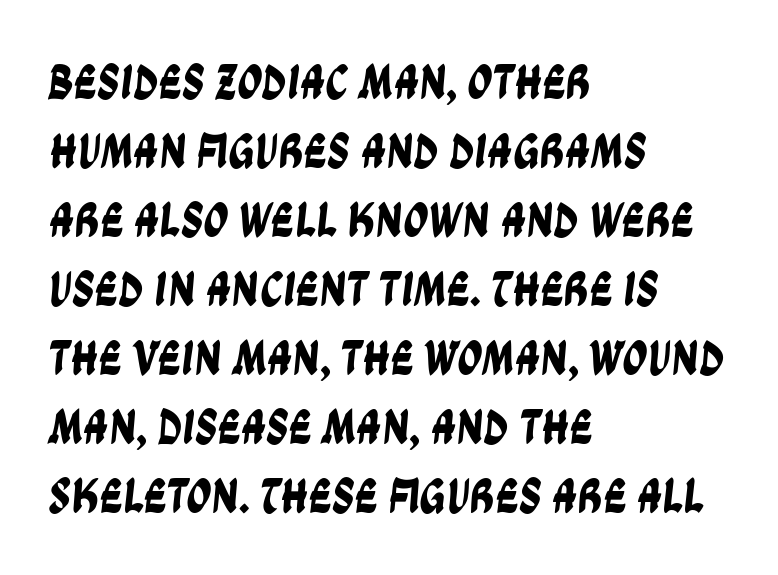
Q: Is the typeface a serif or a sans-serif typeface? A: Sans-serif.
Q: Is the text underlined? A: No.
Q: How is the paragraph aligned? A: Left-aligned.
Q: Is the spacing between letters normal or unusually wide? A: Normal.
Q: Is the spacing between lines tight, normal or loose? A: Normal.
Q: Width (condensed, normal, or wide)? A: Condensed.
Q: Stroke contrast? A: Low.
Q: x-height? A: Large.
Q: Monospaced? A: No.
